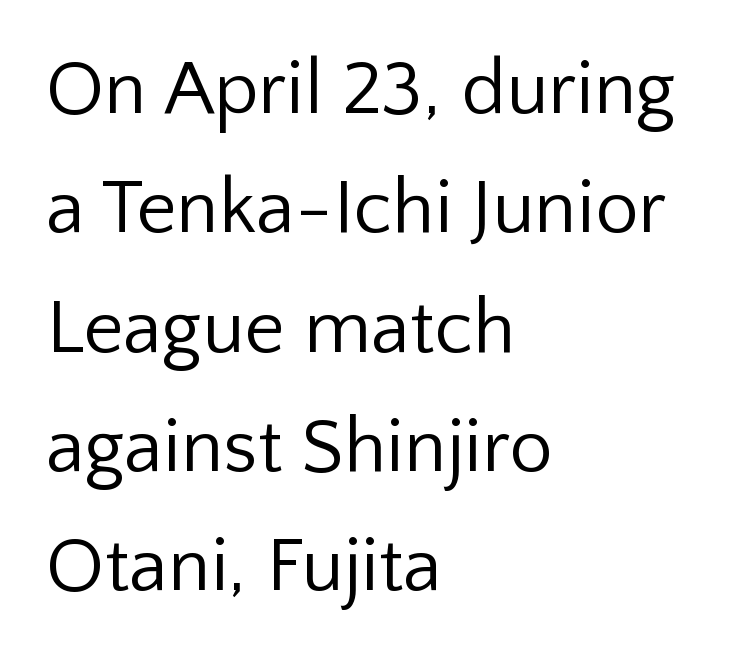
Type style note: lacks serifs. No extra tracking has been applied to these lines. Rows of type keep a routine distance in the vertical direction. Left-aligned paragraph, ragged on the right.
